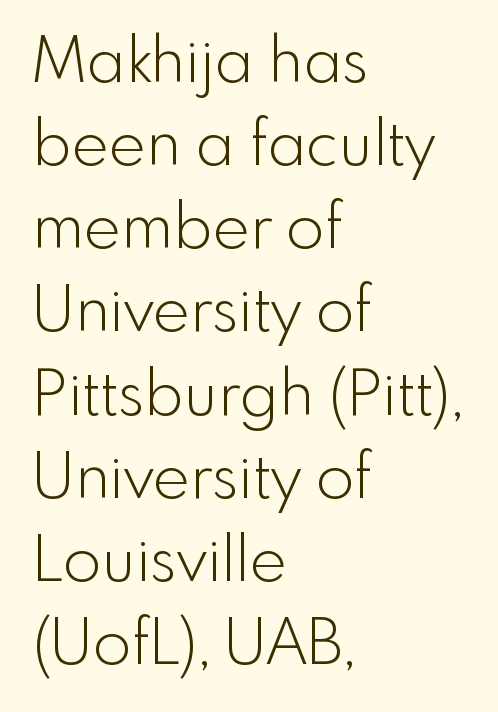
Here the designer chose a conventional face with non-uniform glyph widths. The letterforms sit at book weight or below. Quick note: not italic, upright. The designer left line spacing at the default. This sample is left-justified, so line endings fall wherever the words run out. Examine the stroke ends and you'll find no serifs.
